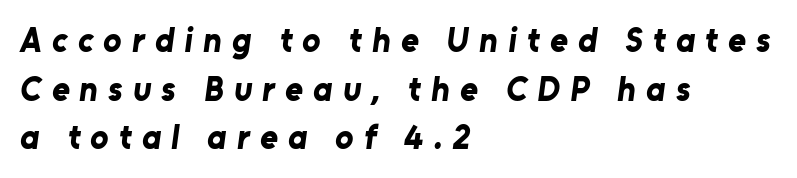
{"serif": "no", "bold": "yes", "weight": "bold", "width": "normal", "stroke_contrast": "low", "x_height": "medium", "monospaced": "no", "underline": "no", "align": "left", "line_spacing": "normal", "line_spacing_ratio": 1.43, "letter_spacing": "wide", "letter_spacing_em": 0.3, "glyph_px": 34}
